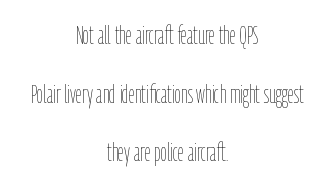
Q: Is the text bold? A: No.
Q: Is the text italic (slanted)? A: No, it is upright.
Q: Is the text underlined? A: No.
Q: How is the paragraph aligned? A: Centered.
Q: Is the spacing between letters normal or unusually wide? A: Normal.
Q: Is the spacing between lines tight, normal or loose? A: Loose.
